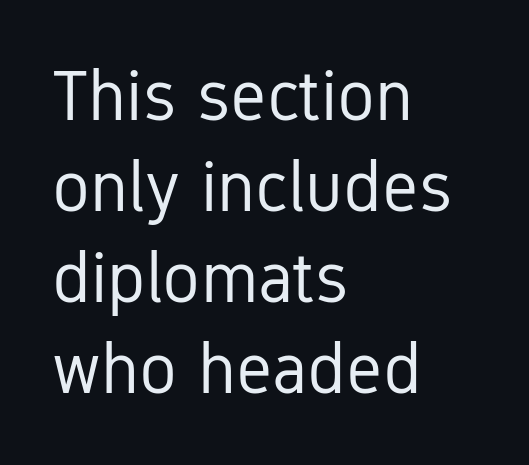
{"serif": "no", "italic": "no", "bold": "no", "weight": "regular", "width": "condensed", "stroke_contrast": "low", "x_height": "medium", "monospaced": "no", "underline": "no", "align": "left", "line_spacing": "normal", "line_spacing_ratio": 1.28, "letter_spacing": "normal", "letter_spacing_em": 0.0, "glyph_px": 71}
